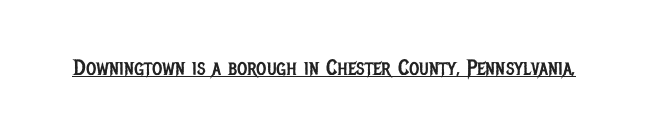
Q: Is the text bold? A: No.
Q: Is the text italic (slanted)? A: No, it is upright.
Q: Is the text underlined? A: Yes.
Q: Is the spacing between letters normal or unusually wide? A: Normal.
